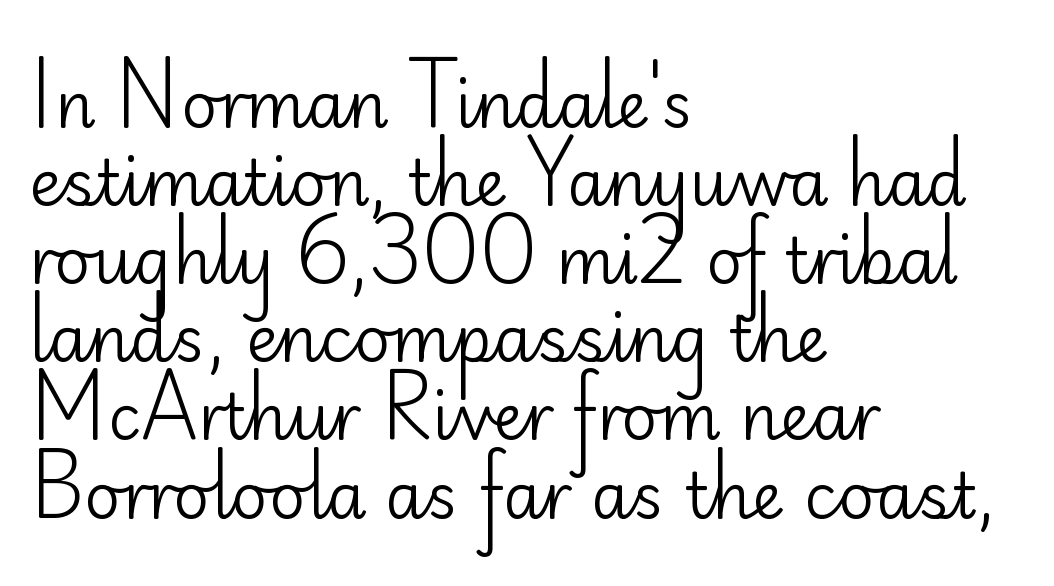
Q: Is the text bold? A: No.
Q: Is the text italic (slanted)? A: No, it is upright.
Q: Is the typeface a serif or a sans-serif typeface? A: Sans-serif.
Q: Is the text underlined? A: No.
Q: How is the paragraph aligned? A: Left-aligned.
Q: Is the spacing between letters normal or unusually wide? A: Normal.
Q: Width (condensed, normal, or wide)? A: Normal.
Q: Stroke contrast? A: Low.
Q: x-height? A: Small.
Q: Monospaced? A: No.
